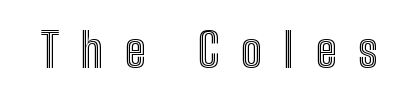
The image shows 47 px condensed type, upright; set unusually wide letter spacing (+0.46 em), not underlined; a medium x-height.
